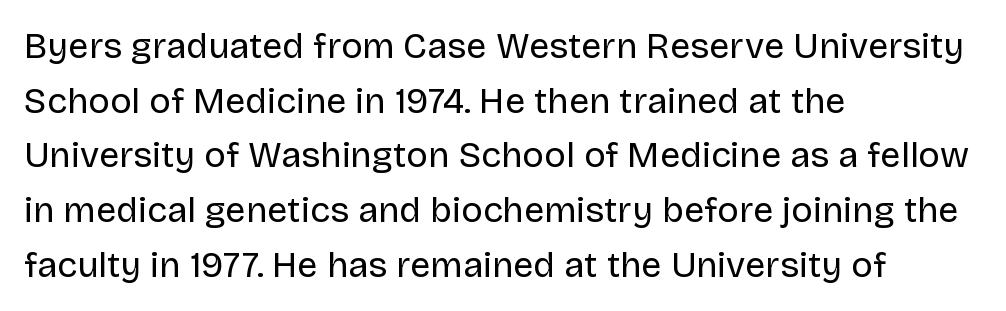
Q: Is the text bold? A: No.
Q: Is the text italic (slanted)? A: No, it is upright.
Q: Is the typeface a serif or a sans-serif typeface? A: Sans-serif.
Q: Is the text underlined? A: No.
Q: How is the paragraph aligned? A: Left-aligned.
Q: Is the spacing between letters normal or unusually wide? A: Normal.
Q: Is the spacing between lines tight, normal or loose? A: Normal.
Q: Width (condensed, normal, or wide)? A: Normal.
Q: Stroke contrast? A: Low.
Q: x-height? A: Large.
Q: Monospaced? A: No.
